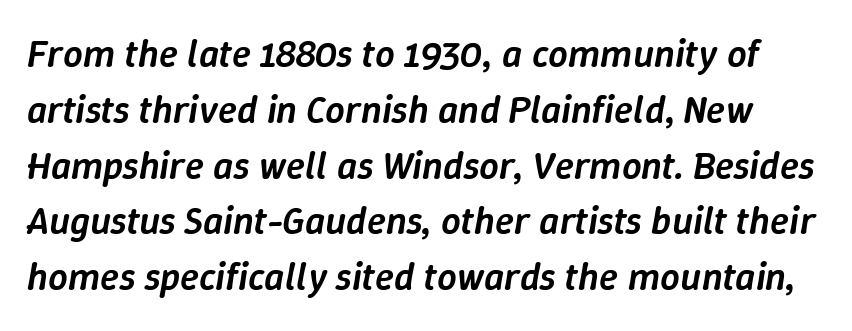
{"italic": "yes", "lean": "right", "slant_degrees": 9, "bold": "semi", "weight": "semibold", "width": "normal", "stroke_contrast": "low", "x_height": "medium", "monospaced": "no", "underline": "no", "line_spacing": "normal", "line_spacing_ratio": 1.43, "letter_spacing": "normal", "letter_spacing_em": 0.0, "glyph_px": 39}
